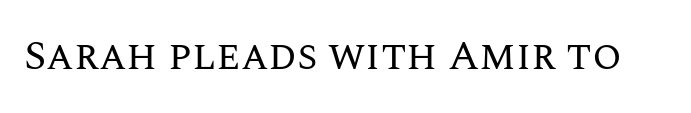
{"italic": "no", "bold": "no", "weight": "regular", "width": "normal", "stroke_contrast": "medium", "x_height": "large", "monospaced": "no", "underline": "no", "letter_spacing": "normal", "letter_spacing_em": 0.0, "glyph_px": 42}
